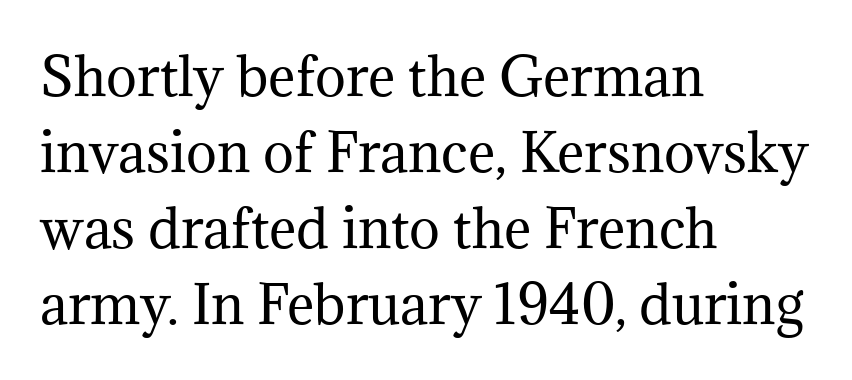
Q: Is the text bold? A: No.
Q: Is the text italic (slanted)? A: No, it is upright.
Q: Is the typeface a serif or a sans-serif typeface? A: Serif.
Q: Is the text underlined? A: No.
Q: How is the paragraph aligned? A: Left-aligned.
Q: Is the spacing between letters normal or unusually wide? A: Normal.
Q: Is the spacing between lines tight, normal or loose? A: Normal.
Q: Width (condensed, normal, or wide)? A: Normal.
Q: Stroke contrast? A: Medium.
Q: x-height? A: Medium.
Q: Monospaced? A: No.
